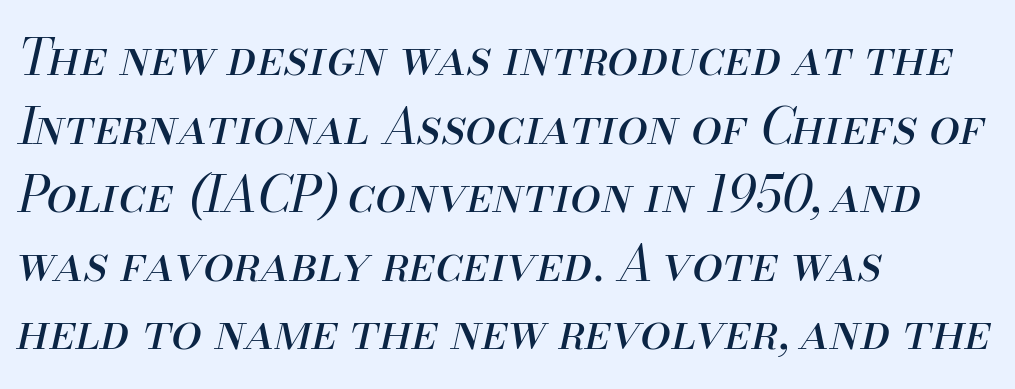
Line starts are locked; line ends wander. The horizontal fit of the characters is conventional and even. The typesetting does not lean heavy: it is not bold. This sample has the flowing, uneven cadence of proportional lettering. Quick note: interline space is typical. You can tell it's italic because the verticals aren't actually vertical.
